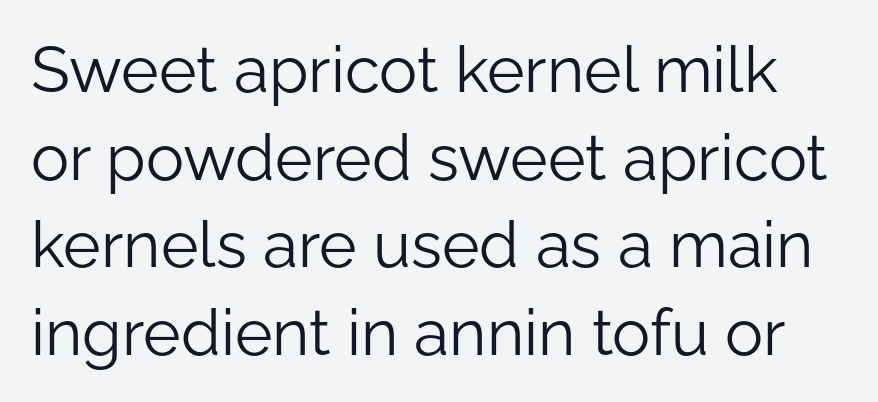
Examine the stroke ends and you'll find no serifs. Bold? No — there's no thickening of the strokes. Honestly, there is no underline to notice here at all. The rendering uses natural spacing where letterforms have individual widths. No extra tracking has been applied to these lines. Leading: standard.
